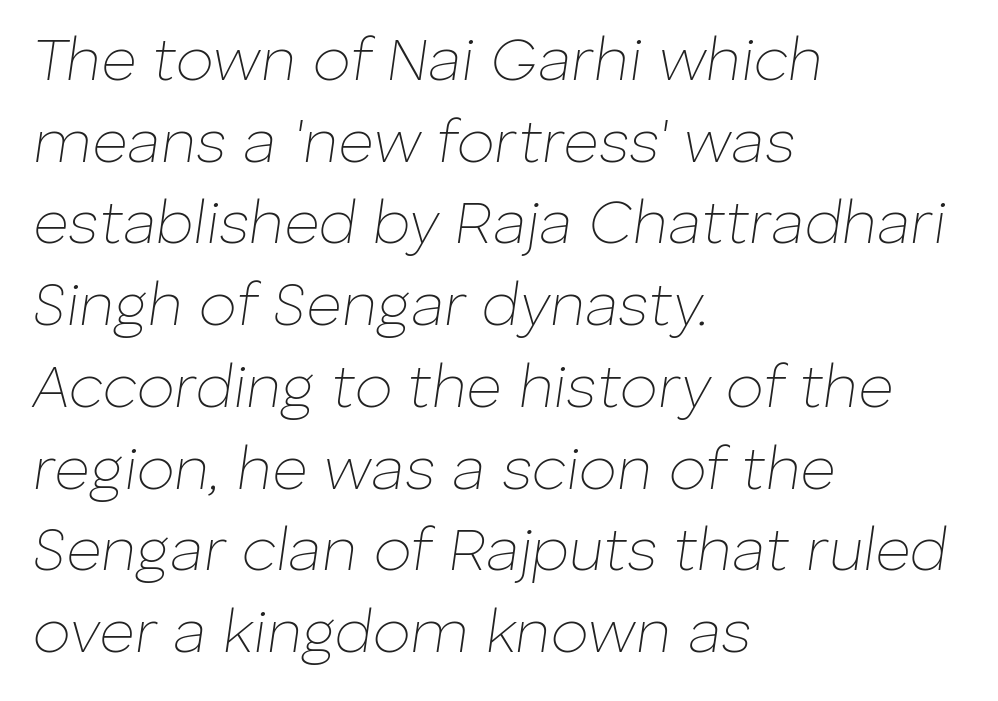
The image shows 61 px thin type, italic (leaning right); set left-aligned, normal line spacing (1.34x), normal letter spacing, not underlined; low stroke contrast and a medium x-height.
